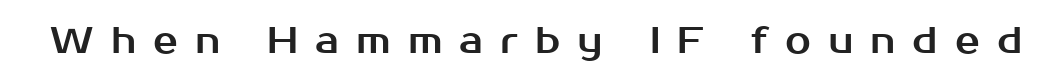
Q: Is the text italic (slanted)? A: No, it is upright.
Q: Is the typeface a serif or a sans-serif typeface? A: Sans-serif.
Q: Is the text underlined? A: No.
Q: Is the spacing between letters normal or unusually wide? A: Unusually wide.
Q: Width (condensed, normal, or wide)? A: Normal.
Q: Stroke contrast? A: Medium.
Q: x-height? A: Medium.
Q: Monospaced? A: No.
